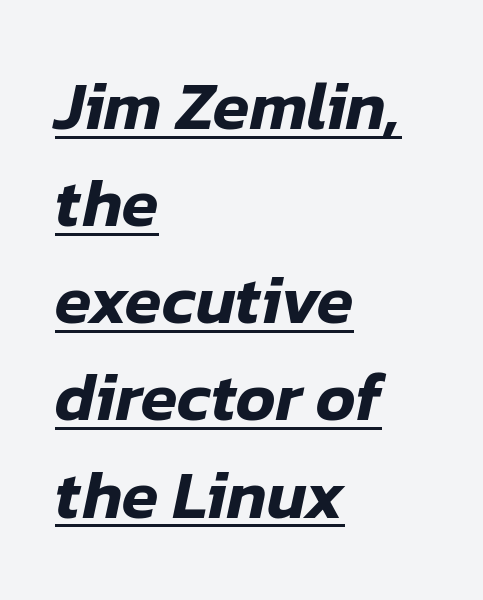
Q: Is the text italic (slanted)? A: Yes, it leans right by about 12 degrees.
Q: Is the text underlined? A: Yes.
Q: How is the paragraph aligned? A: Left-aligned.
Q: Is the spacing between letters normal or unusually wide? A: Normal.
Q: Is the spacing between lines tight, normal or loose? A: Normal.
Q: Width (condensed, normal, or wide)? A: Normal.
Q: Stroke contrast? A: Low.
Q: x-height? A: Medium.
Q: Monospaced? A: No.
